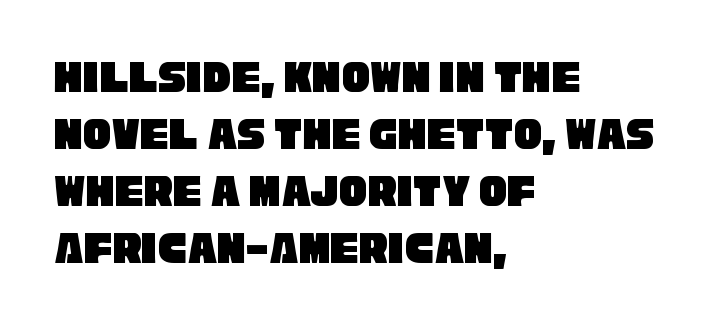
{"serif": "no", "width": "condensed", "stroke_contrast": "low", "x_height": "large", "monospaced": "no", "underline": "no", "align": "left", "line_spacing_ratio": 1.21, "letter_spacing": "normal", "letter_spacing_em": 0.0, "glyph_px": 47}
